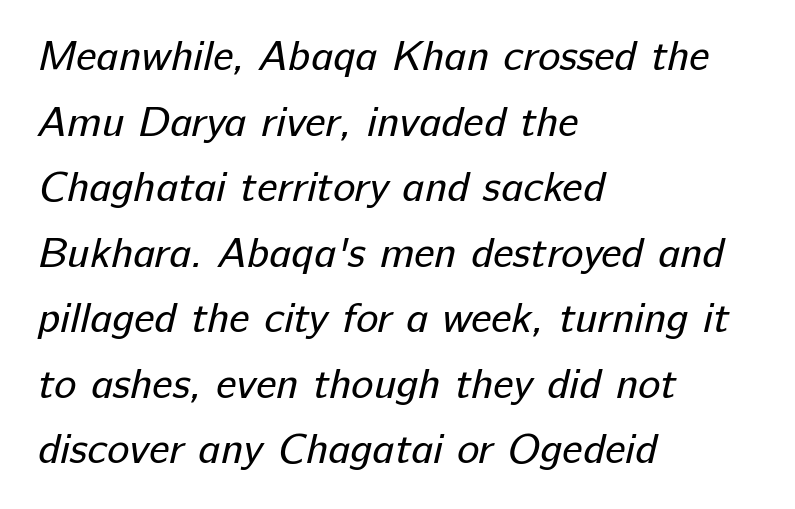
A typesetter would call this leading conventional body-copy spacing. Stems and bowls with no extra thickness — not bold. A typesetter would call this proportional, since set widths differ per character. This sample uses plain, unmodified letter spacing. These lines stack with their left ends in a neat column. The space beneath each line is pristine and unruled.
